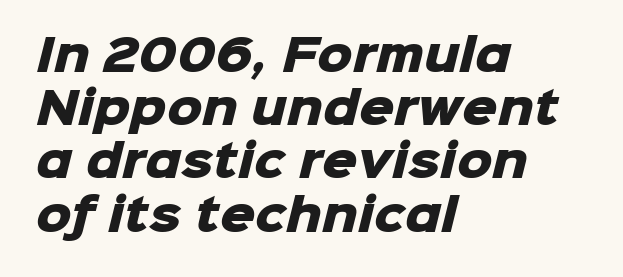
The image shows 44 px heavy sans-serif type; set left-aligned, line spacing 1.21x, normal letter spacing, not underlined; low stroke contrast and a medium x-height.
